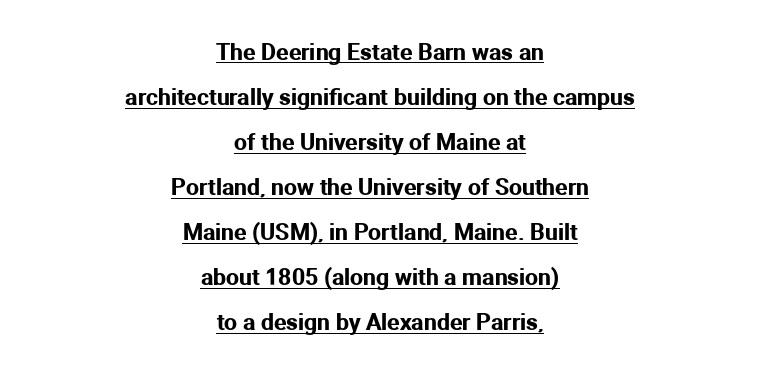
The image shows 23 px text type, upright; set centered, loose line spacing (1.96x), normal letter spacing, underlined.
